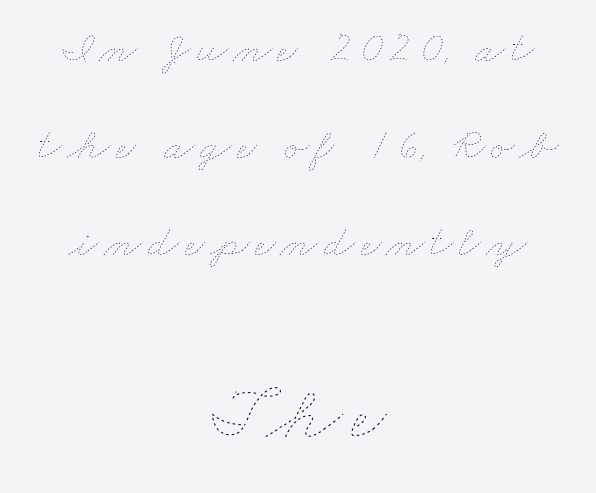
Q: Is the text bold? A: No.
Q: Is the text underlined? A: No.
Q: How is the paragraph aligned? A: Centered.
Q: Is the spacing between lines tight, normal or loose? A: Loose.
Q: Which block of text is set in a larger size, the first (top) or the second (bottom)? A: The second (bottom) one.
Q: Width (condensed, normal, or wide)? A: Wide.
Q: Stroke contrast? A: Low.
Q: x-height? A: Small.
Q: Monospaced? A: No.
